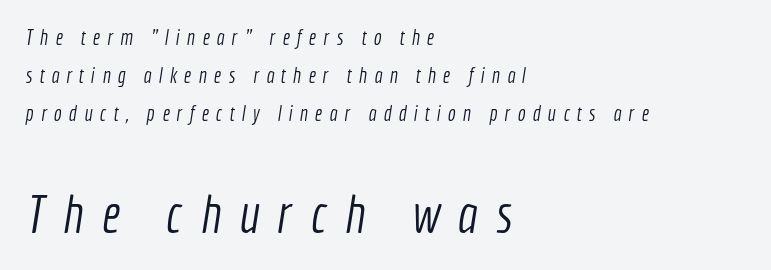
{"serif": "no", "bold": "no", "weight": "light", "width": "condensed", "x_height": "medium", "monospaced": "no", "underline": "no", "align": "left", "line_spacing_ratio": 1.82, "letter_spacing": "wide", "letter_spacing_em": 0.34, "larger_block": "second", "size_ratio": 2.52, "glyph_px": 53}
